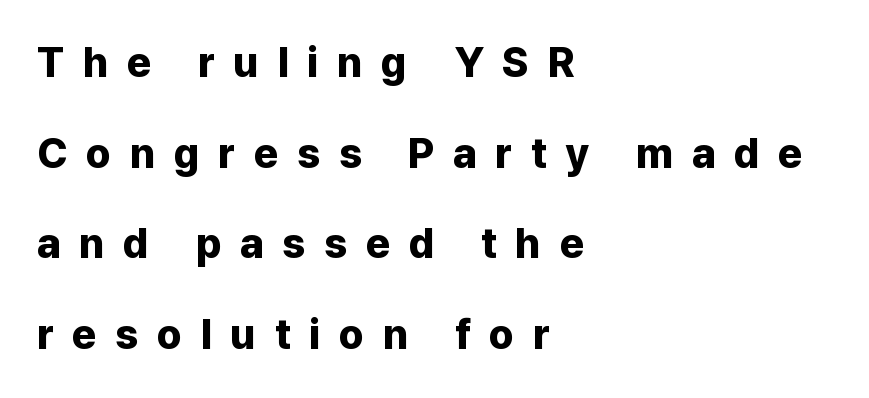
Q: Is the text bold? A: Yes.
Q: Is the text italic (slanted)? A: No, it is upright.
Q: Is the typeface a serif or a sans-serif typeface? A: Sans-serif.
Q: Is the text underlined? A: No.
Q: How is the paragraph aligned? A: Left-aligned.
Q: Is the spacing between letters normal or unusually wide? A: Unusually wide.
Q: Is the spacing between lines tight, normal or loose? A: Loose.
Q: Width (condensed, normal, or wide)? A: Normal.
Q: Stroke contrast? A: Low.
Q: x-height? A: Medium.
Q: Monospaced? A: No.
